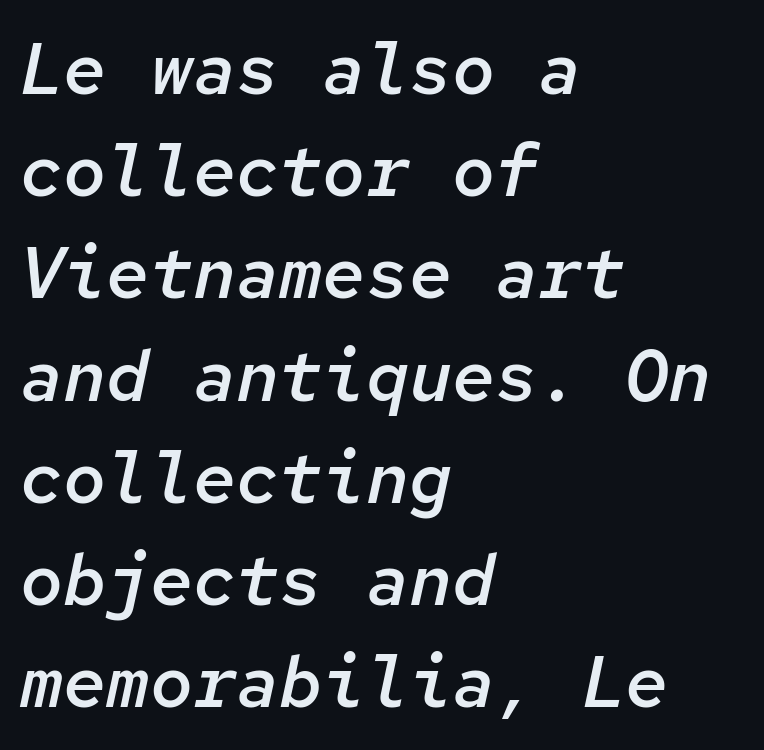
The image shows 72 px semibold type, italic (leaning right), monospaced; set left-aligned, normal line spacing (1.42x), normal letter spacing, not underlined; low stroke contrast and a medium x-height.
